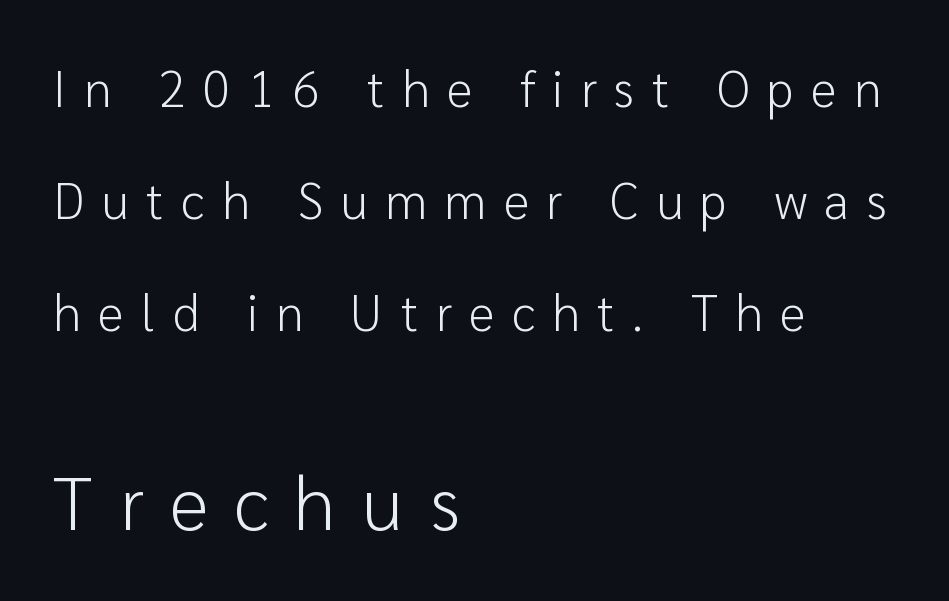
The image shows 75 px light sans-serif type, upright; set left-aligned, loose line spacing (2.24x), unusually wide letter spacing (+0.35 em), not underlined; the second (bottom) block is 1.5x larger; low stroke contrast and a medium x-height.
